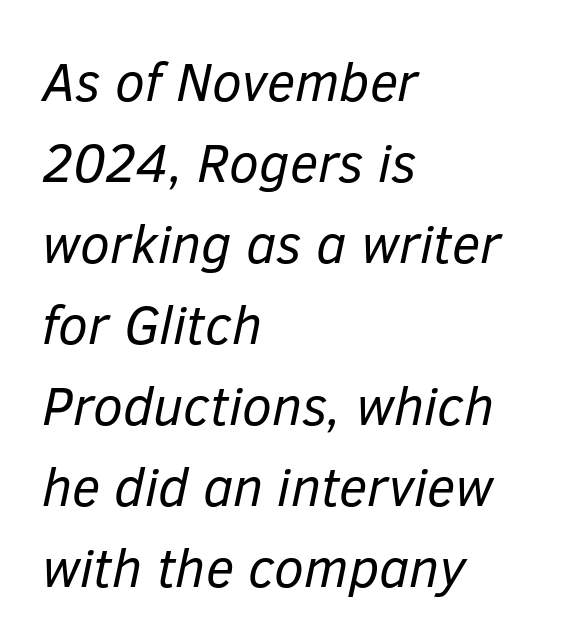
Q: Is the text bold? A: No.
Q: Is the text italic (slanted)? A: Yes, it leans right by about 12 degrees.
Q: Is the text underlined? A: No.
Q: How is the paragraph aligned? A: Left-aligned.
Q: Is the spacing between letters normal or unusually wide? A: Normal.
Q: Is the spacing between lines tight, normal or loose? A: Normal.
Q: Width (condensed, normal, or wide)? A: Normal.
Q: Stroke contrast? A: Low.
Q: x-height? A: Medium.
Q: Monospaced? A: No.
